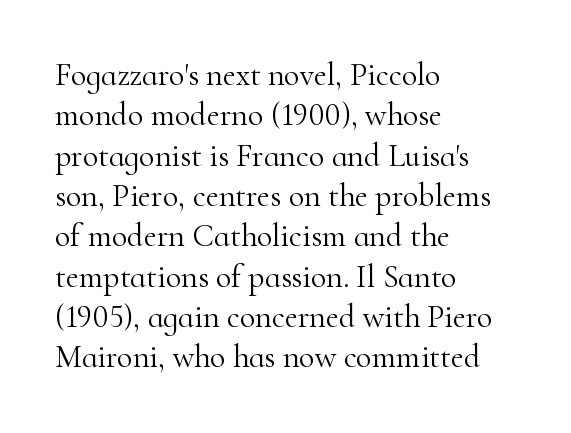
Q: Is the text bold? A: No.
Q: Is the text italic (slanted)? A: No, it is upright.
Q: Is the typeface a serif or a sans-serif typeface? A: Serif.
Q: Is the text underlined? A: No.
Q: How is the paragraph aligned? A: Left-aligned.
Q: Is the spacing between letters normal or unusually wide? A: Normal.
Q: Is the spacing between lines tight, normal or loose? A: Normal.
Q: Width (condensed, normal, or wide)? A: Normal.
Q: Stroke contrast? A: High.
Q: x-height? A: Small.
Q: Monospaced? A: No.
